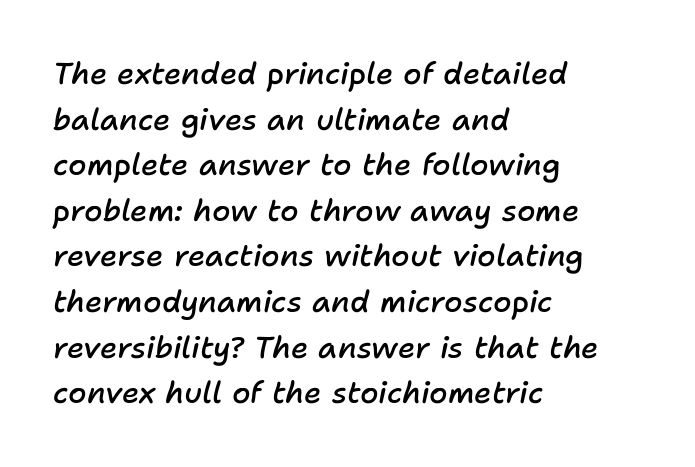
Q: Is the text bold? A: Semi-bold.
Q: Is the text italic (slanted)? A: Yes, it leans right by about 11 degrees.
Q: Is the text underlined? A: No.
Q: How is the paragraph aligned? A: Left-aligned.
Q: Is the spacing between letters normal or unusually wide? A: Normal.
Q: Is the spacing between lines tight, normal or loose? A: Normal.
Q: Width (condensed, normal, or wide)? A: Normal.
Q: Stroke contrast? A: Low.
Q: x-height? A: Medium.
Q: Monospaced? A: No.
